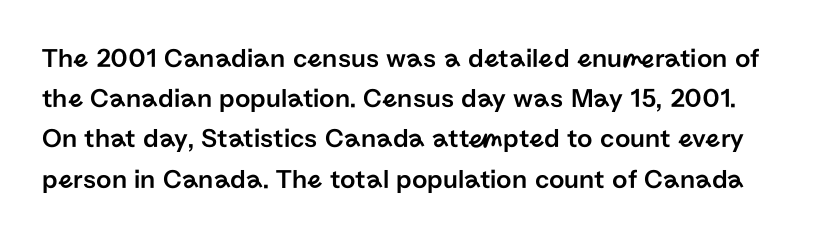
The lettering holds an erect, upright posture throughout. The rows are spaced the way most documents space them. Nobody drew a line under any word here. These lines keep a tight, regular rhythm from letter to letter.
